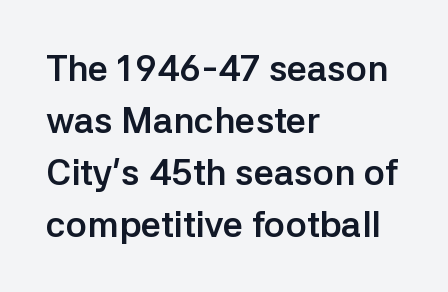
Q: Is the text bold? A: Yes.
Q: Is the text italic (slanted)? A: No, it is upright.
Q: Is the typeface a serif or a sans-serif typeface? A: Sans-serif.
Q: Is the text underlined? A: No.
Q: How is the paragraph aligned? A: Left-aligned.
Q: Is the spacing between letters normal or unusually wide? A: Normal.
Q: Is the spacing between lines tight, normal or loose? A: Normal.
Q: Width (condensed, normal, or wide)? A: Normal.
Q: Stroke contrast? A: Low.
Q: x-height? A: Medium.
Q: Monospaced? A: No.
